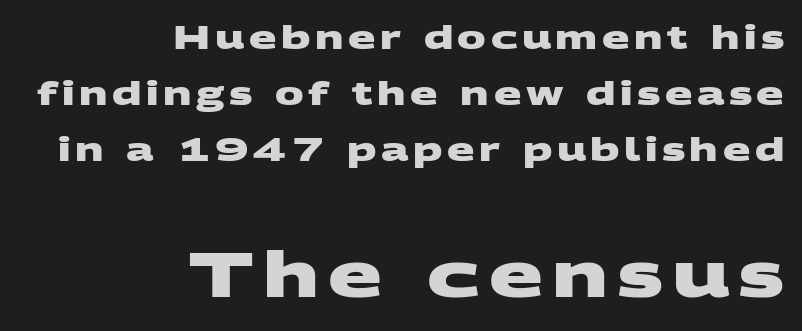
{"serif": "no", "bold": "yes", "weight": "heavy", "width": "wide", "stroke_contrast": "medium", "x_height": "large", "monospaced": "no", "underline": "no", "align": "right", "line_spacing_ratio": 1.75, "larger_block": "second", "size_ratio": 1.97, "glyph_px": 63}
